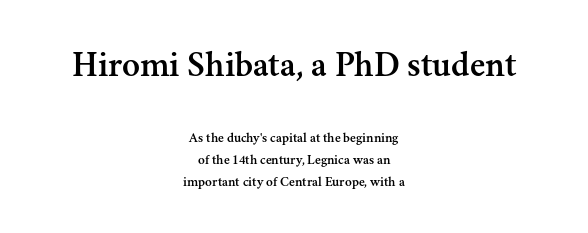
The image shows 37 px serif type, upright; set centered, normal line spacing (1.56x), normal letter spacing, not underlined; the first (top) block is 2.64x larger; medium stroke contrast and a small x-height.
